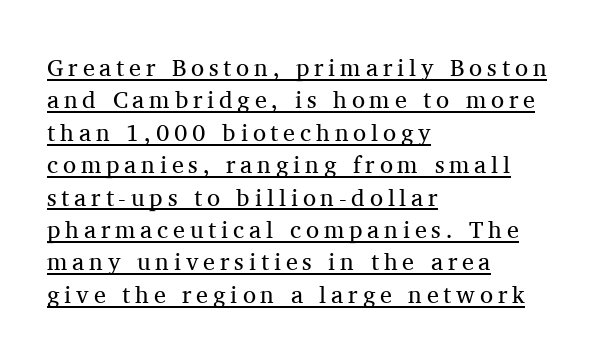
Q: Is the text bold? A: No.
Q: Is the text italic (slanted)? A: No, it is upright.
Q: Is the text underlined? A: Yes.
Q: How is the paragraph aligned? A: Left-aligned.
Q: Is the spacing between letters normal or unusually wide? A: Unusually wide.
Q: Is the spacing between lines tight, normal or loose? A: Normal.
